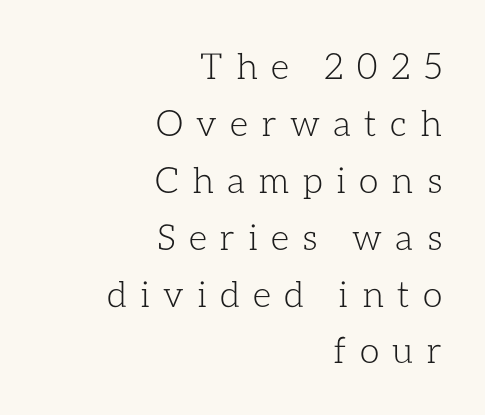
{"italic": "no", "bold": "no", "weight": "light", "width": "normal", "stroke_contrast": "low", "x_height": "medium", "monospaced": "no", "underline": "no", "align": "right", "line_spacing": "normal", "line_spacing_ratio": 1.58, "letter_spacing": "wide", "letter_spacing_em": 0.36, "glyph_px": 36}
